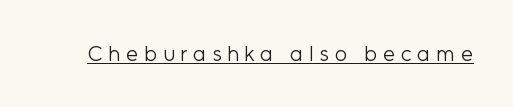
{"italic": "no", "bold": "no", "underline": "yes", "letter_spacing": "wide", "letter_spacing_em": 0.25, "glyph_px": 22}
